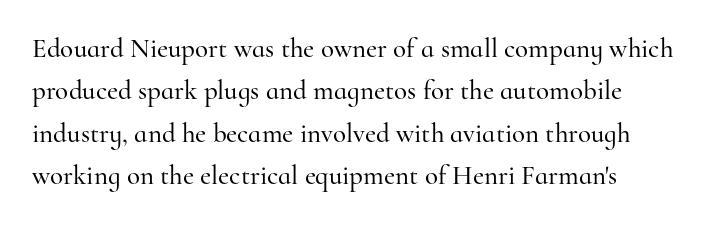
The image shows 27 px text type, upright; set left-aligned, normal line spacing (1.57x), normal letter spacing, not underlined.
